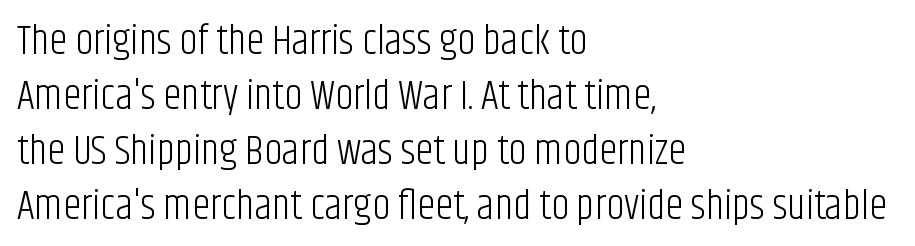
Q: Is the text bold? A: No.
Q: Is the text italic (slanted)? A: No, it is upright.
Q: Is the typeface a serif or a sans-serif typeface? A: Sans-serif.
Q: Is the text underlined? A: No.
Q: How is the paragraph aligned? A: Left-aligned.
Q: Is the spacing between letters normal or unusually wide? A: Normal.
Q: Is the spacing between lines tight, normal or loose? A: Normal.
Q: Width (condensed, normal, or wide)? A: Condensed.
Q: Stroke contrast? A: Low.
Q: x-height? A: Large.
Q: Monospaced? A: No.
